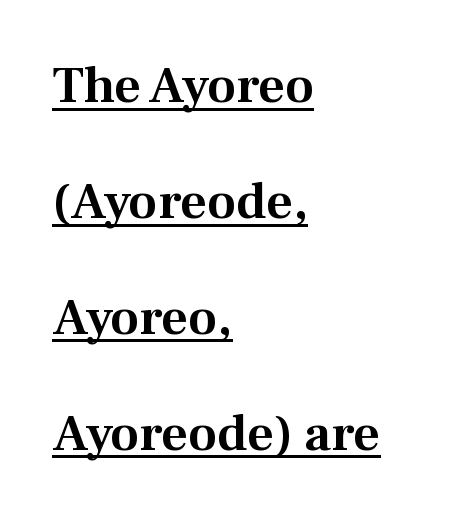
Q: Is the text italic (slanted)? A: No, it is upright.
Q: Is the typeface a serif or a sans-serif typeface? A: Serif.
Q: Is the text underlined? A: Yes.
Q: How is the paragraph aligned? A: Left-aligned.
Q: Is the spacing between letters normal or unusually wide? A: Normal.
Q: Is the spacing between lines tight, normal or loose? A: Loose.
Q: Width (condensed, normal, or wide)? A: Normal.
Q: Stroke contrast? A: Medium.
Q: x-height? A: Medium.
Q: Monospaced? A: No.
